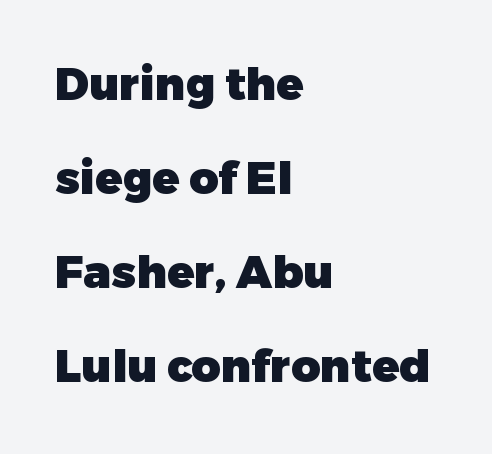
{"serif": "no", "italic": "no", "bold": "yes", "weight": "heavy", "width": "normal", "stroke_contrast": "low", "x_height": "medium", "monospaced": "no", "underline": "no", "align": "left", "line_spacing": "loose", "line_spacing_ratio": 2.09, "letter_spacing": "normal", "letter_spacing_em": 0.0, "glyph_px": 45}
